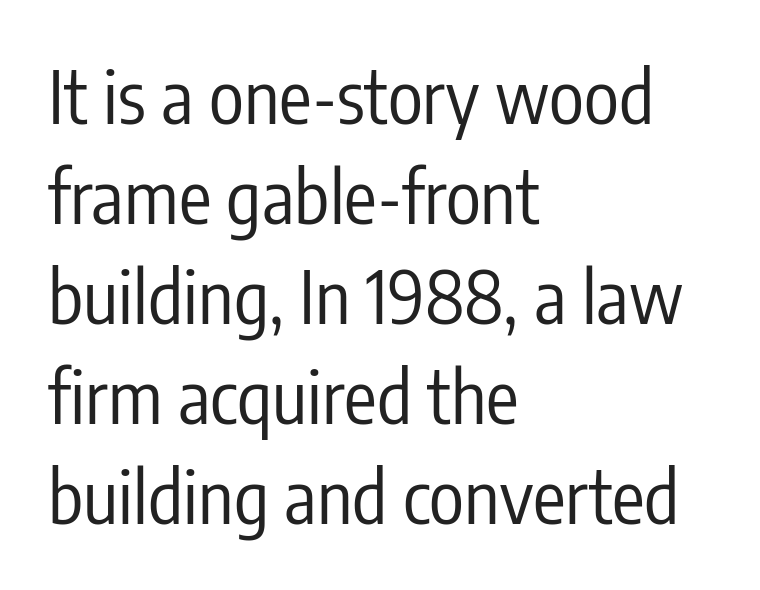
{"serif": "no", "italic": "no", "bold": "no", "weight": "regular", "width": "condensed", "stroke_contrast": "low", "x_height": "medium", "monospaced": "no", "underline": "no", "align": "left", "line_spacing": "normal", "line_spacing_ratio": 1.37, "letter_spacing": "normal", "letter_spacing_em": 0.0, "glyph_px": 73}
